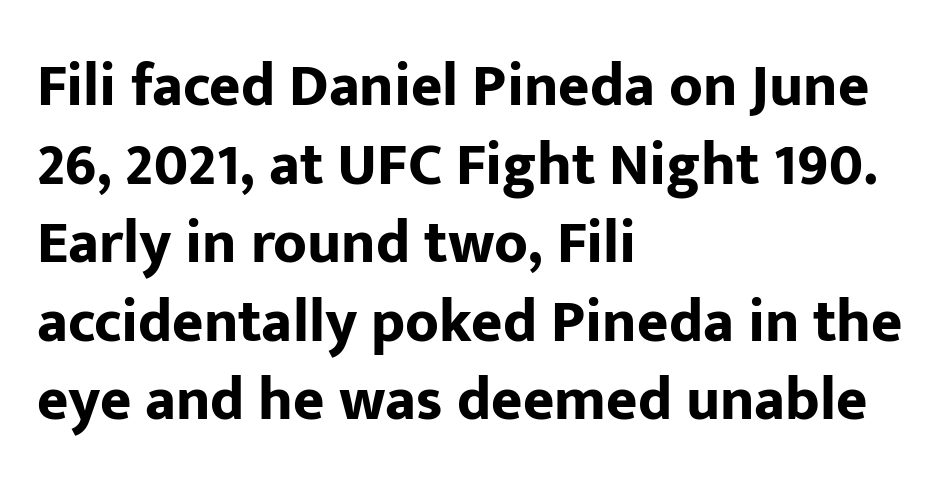
{"serif": "no", "italic": "no", "bold": "yes", "weight": "bold", "width": "normal", "stroke_contrast": "low", "x_height": "medium", "monospaced": "no", "underline": "no", "align": "left", "line_spacing": "normal", "line_spacing_ratio": 1.31, "letter_spacing": "normal", "letter_spacing_em": 0.0, "glyph_px": 60}
